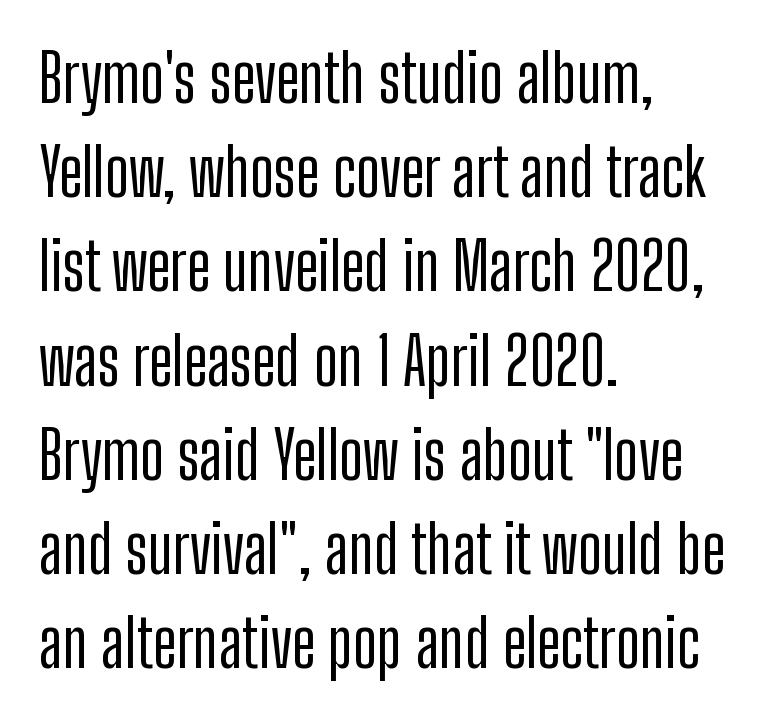
You could not count columns in this text — the font is proportionally spaced. This sample keeps an unexceptional amount of space between lines. In terms of letterform style, serifs are entirely absent. The typography opts for an upright posture over an oblique one. This rendering uses left alignment, leaving the right contour irregular. Descenders are the only things crossing below the line.
